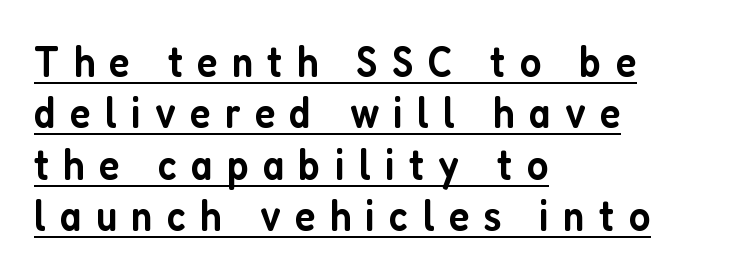
Q: Is the text bold? A: Semi-bold.
Q: Is the text italic (slanted)? A: No, it is upright.
Q: Is the typeface a serif or a sans-serif typeface? A: Sans-serif.
Q: Is the text underlined? A: Yes.
Q: How is the paragraph aligned? A: Left-aligned.
Q: Is the spacing between letters normal or unusually wide? A: Unusually wide.
Q: Width (condensed, normal, or wide)? A: Condensed.
Q: Stroke contrast? A: Low.
Q: x-height? A: Medium.
Q: Monospaced? A: No.
